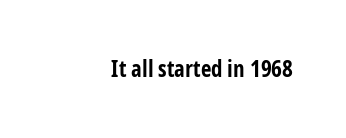
Notice how thick the strokes are: this is what a full bold looks like. In terms of letterspacing, this is plain default setting. The specimen omits any rule beneath the text block's lines. The lettering stays uniformly vertical, giving the passage a roman look.
